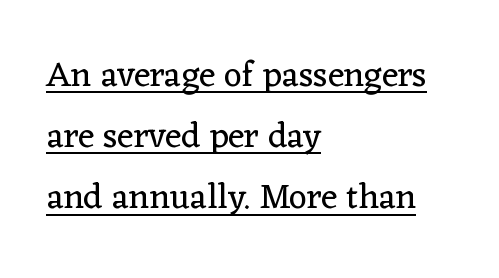
Q: Is the text bold? A: No.
Q: Is the text italic (slanted)? A: No, it is upright.
Q: Is the typeface a serif or a sans-serif typeface? A: Serif.
Q: Is the text underlined? A: Yes.
Q: How is the paragraph aligned? A: Left-aligned.
Q: Is the spacing between letters normal or unusually wide? A: Normal.
Q: Width (condensed, normal, or wide)? A: Normal.
Q: Stroke contrast? A: Low.
Q: x-height? A: Medium.
Q: Monospaced? A: No.
